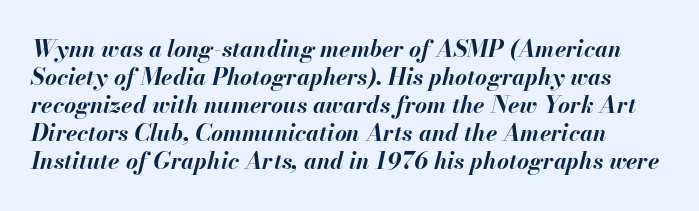
{"italic": "yes", "lean": "right", "slant_degrees": 13, "bold": "yes", "underline": "no", "line_spacing_ratio": 1.22, "letter_spacing": "normal", "letter_spacing_em": 0.0, "glyph_px": 23}
